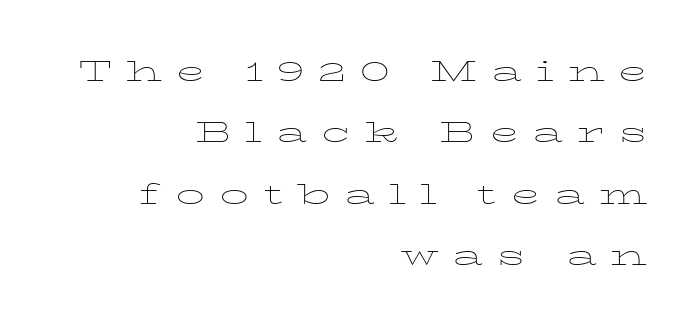
Q: Is the text bold? A: No.
Q: Is the text italic (slanted)? A: No, it is upright.
Q: Is the typeface a serif or a sans-serif typeface? A: Serif.
Q: Is the text underlined? A: No.
Q: How is the paragraph aligned? A: Right-aligned.
Q: Is the spacing between letters normal or unusually wide? A: Unusually wide.
Q: Is the spacing between lines tight, normal or loose? A: Loose.
Q: Width (condensed, normal, or wide)? A: Wide.
Q: Stroke contrast? A: Low.
Q: x-height? A: Medium.
Q: Monospaced? A: No.
